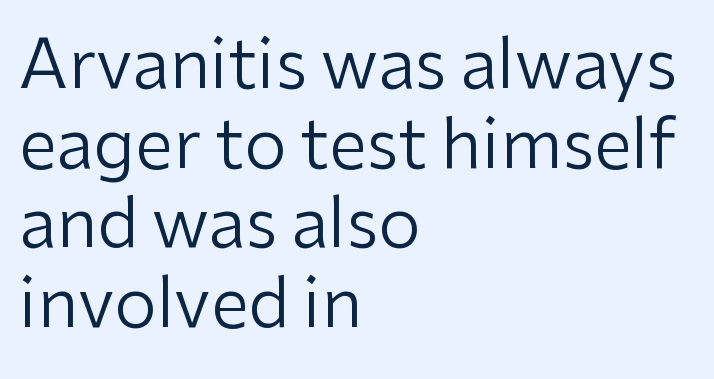
Q: Is the text bold? A: No.
Q: Is the text italic (slanted)? A: No, it is upright.
Q: Is the typeface a serif or a sans-serif typeface? A: Sans-serif.
Q: Is the text underlined? A: No.
Q: How is the paragraph aligned? A: Left-aligned.
Q: Is the spacing between letters normal or unusually wide? A: Normal.
Q: Width (condensed, normal, or wide)? A: Normal.
Q: Stroke contrast? A: Low.
Q: x-height? A: Medium.
Q: Monospaced? A: No.
